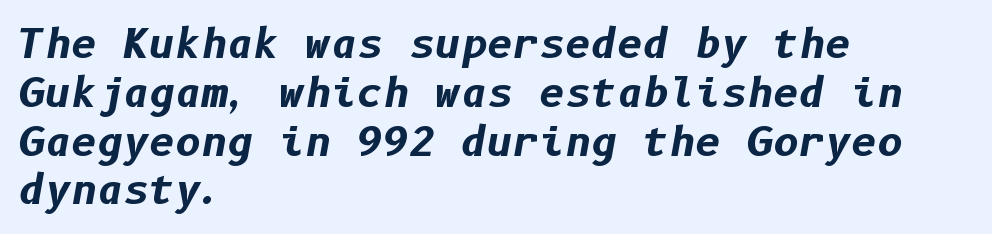
{"italic": "yes", "lean": "right", "slant_degrees": 10, "bold": "yes", "weight": "bold", "width": "normal", "stroke_contrast": "low", "x_height": "medium", "underline": "no", "align": "left", "line_spacing_ratio": 1.22, "letter_spacing": "normal", "letter_spacing_em": 0.0, "glyph_px": 40}
